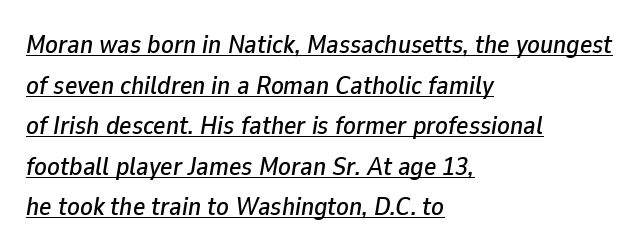
{"italic": "yes", "lean": "right", "slant_degrees": 9, "underline": "yes", "align": "left", "line_spacing": "normal", "line_spacing_ratio": 1.56, "letter_spacing": "normal", "letter_spacing_em": 0.0, "glyph_px": 26}
